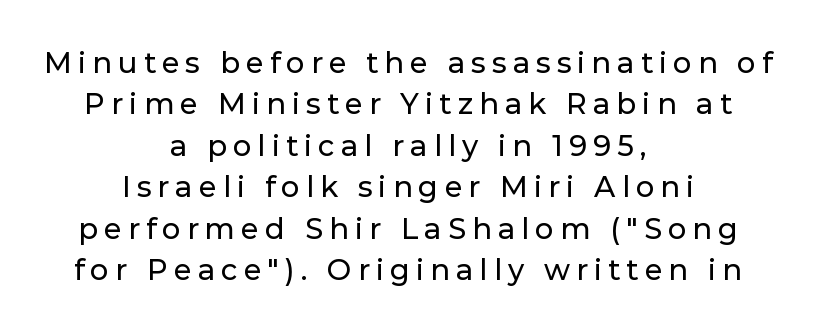
Note the varied advance widths — an 'i' is clearly narrower than an 'm'. Words float on clear page, feet unadorned. Evenly set lines give the paragraph a standard silhouette. Serifs: no, the terminals of the letterforms are clean. Here the glyphs are tracked loosely, breaking word shapes into spaced letters.
